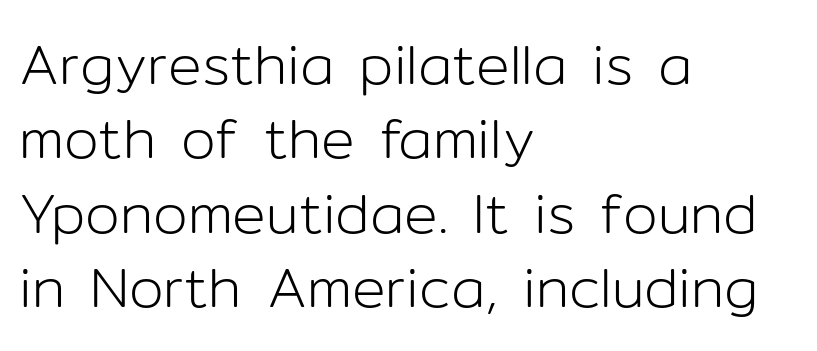
Horizontal alignment here is leftward, the default for most running prose. Compared with typical body copy, the letter spacing here is the same. Does the type have serifs? No, each stem ends abruptly. Note the varied advance widths — an 'i' is clearly narrower than an 'm'. The vertical gap from one line to the next is medium.
